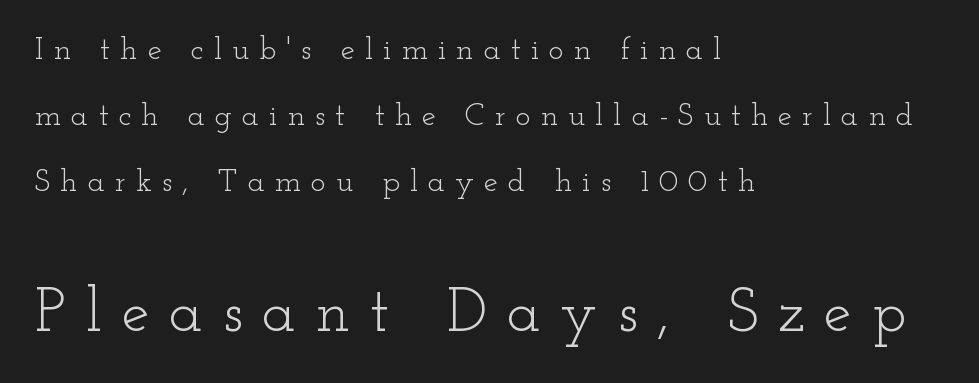
Note the varied advance widths — an 'i' is clearly narrower than an 'm'. Glyph-to-glyph distance is far greater than everyday printed text. Classification — serif. Lines of text with bare space underneath. Posture: upright roman.
